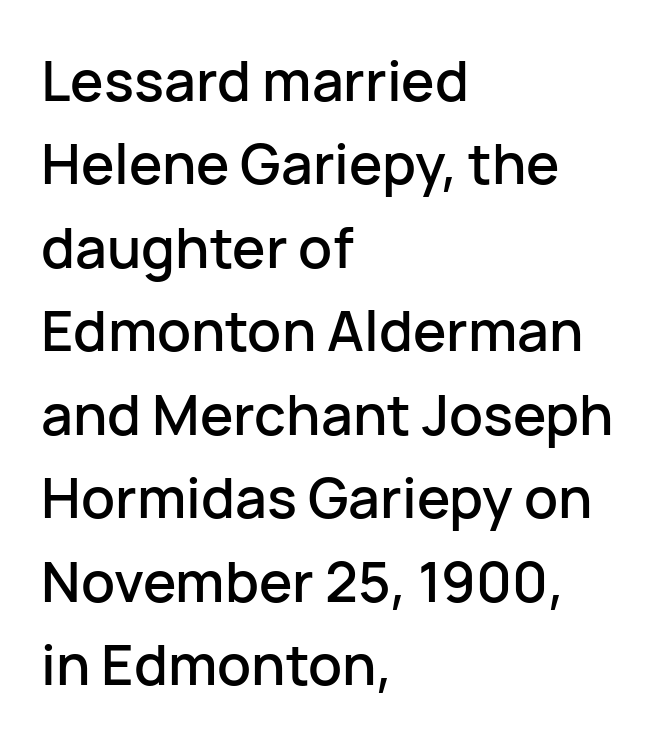
Teacher's note: observe the even left margin — that is flush-left alignment. The type family on display is of the sans-serif kind. This is roman type, the default non-slanted kind. Check under the words: just untouched page. Looks like regular typesetting: each glyph gets only the width it needs. Characters follow at the spacing the type designer built in.
